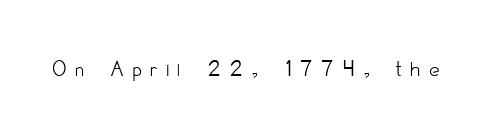
The font sits on the lighter half of the weight spectrum, regular included. Lines of text with bare space underneath. Do the letters lean? They stand straight. Display-style spreading of the glyphs; the letterfit is very open.
